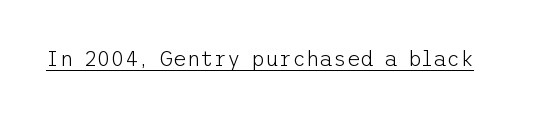
The image shows 21 px text type, upright; set normal letter spacing, underlined.
